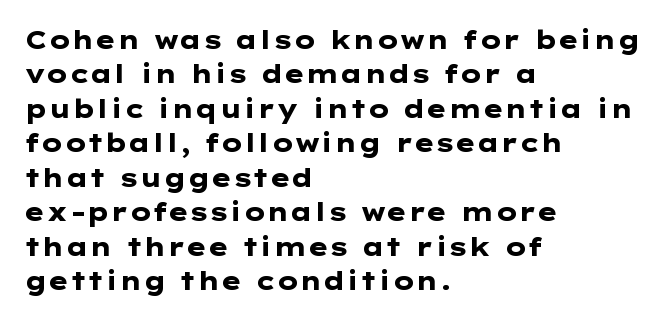
{"italic": "no", "bold": "yes", "underline": "no", "align": "left", "line_spacing": "normal", "line_spacing_ratio": 1.38, "letter_spacing": "normal", "letter_spacing_em": 0.0, "glyph_px": 25}
